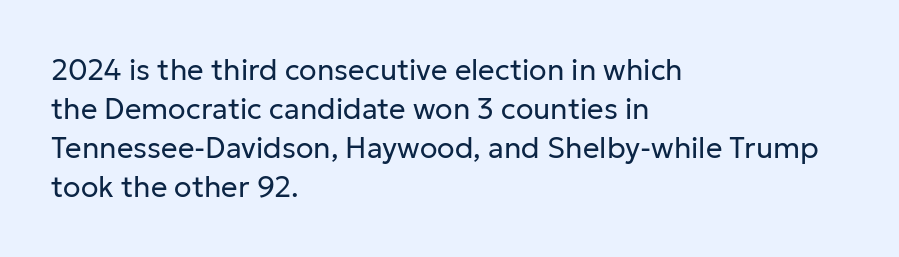
The lettering holds an erect, upright posture throughout. The letterforms sit at book weight or below. The text was rendered using a sans face with plain stroke endings. Underlining? Definitely not there. Vertical spacing — default.
